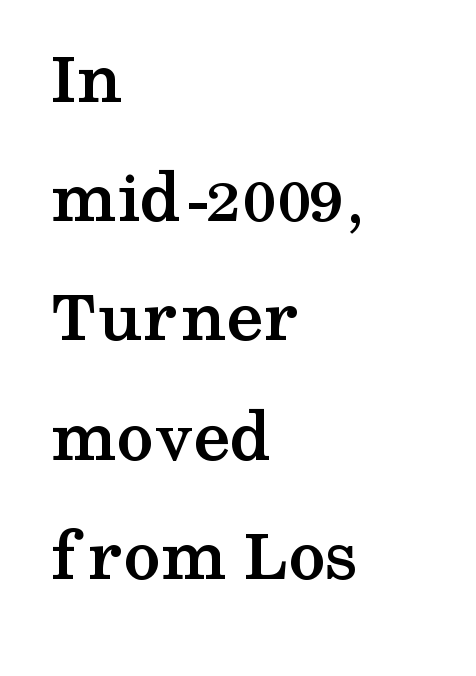
{"serif": "yes", "italic": "no", "bold": "yes", "weight": "semibold", "width": "wide", "stroke_contrast": "medium", "x_height": "medium", "monospaced": "no", "underline": "no", "align": "left", "line_spacing": "normal", "line_spacing_ratio": 1.59, "letter_spacing": "normal", "letter_spacing_em": 0.0, "glyph_px": 75}
